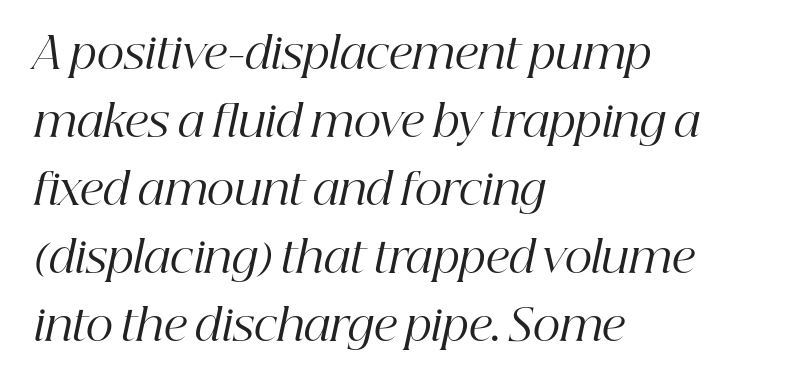
Stroke mass is kept to a normal reading level or below. Reading down the column, the eye jumps a familiar distance to each next line. Quick note: italic. Short note: letters normally spaced.
